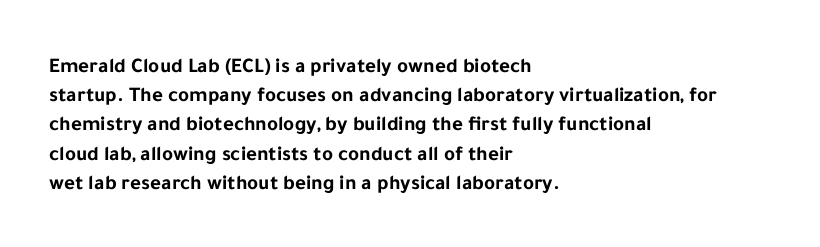
{"italic": "no", "bold": "yes", "underline": "no", "align": "left", "line_spacing": "normal", "line_spacing_ratio": 1.39, "letter_spacing": "normal", "letter_spacing_em": 0.0, "glyph_px": 21}
